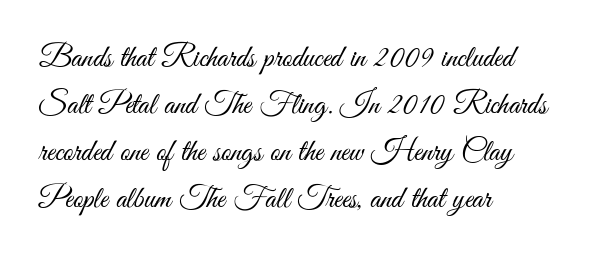
The image shows 31 px light, condensed sans-serif type; set left-aligned, normal line spacing (1.52x), normal letter spacing, not underlined; medium stroke contrast and a small x-height.
